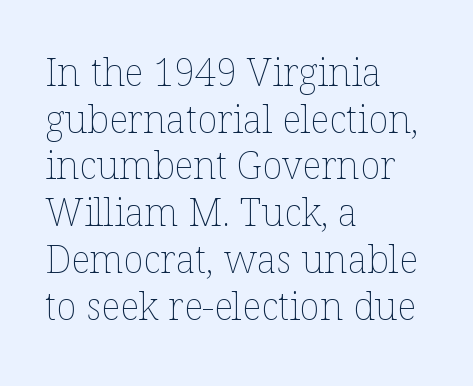
This rendering leaves character spacing at its baseline value. The string is rendered with underlining switched off. Do the letters lean? They stand straight. Proportional: the letters do not fall into vertical columns.
